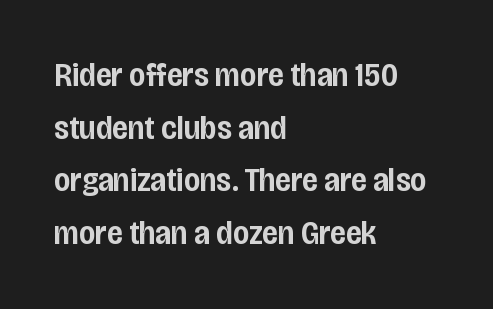
Q: Is the text bold? A: Semi-bold.
Q: Is the text italic (slanted)? A: No, it is upright.
Q: Is the typeface a serif or a sans-serif typeface? A: Sans-serif.
Q: Is the text underlined? A: No.
Q: How is the paragraph aligned? A: Left-aligned.
Q: Is the spacing between letters normal or unusually wide? A: Normal.
Q: Is the spacing between lines tight, normal or loose? A: Normal.
Q: Width (condensed, normal, or wide)? A: Condensed.
Q: Stroke contrast? A: Low.
Q: x-height? A: Large.
Q: Monospaced? A: No.
